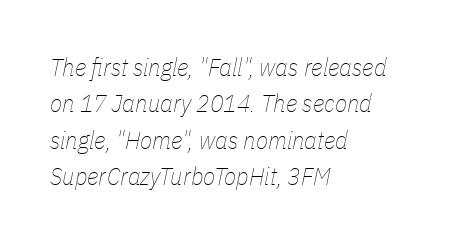
{"italic": "yes", "lean": "right", "slant_degrees": 11, "bold": "no", "underline": "no", "align": "left", "line_spacing": "normal", "line_spacing_ratio": 1.46, "letter_spacing": "normal", "letter_spacing_em": 0.0, "glyph_px": 25}
